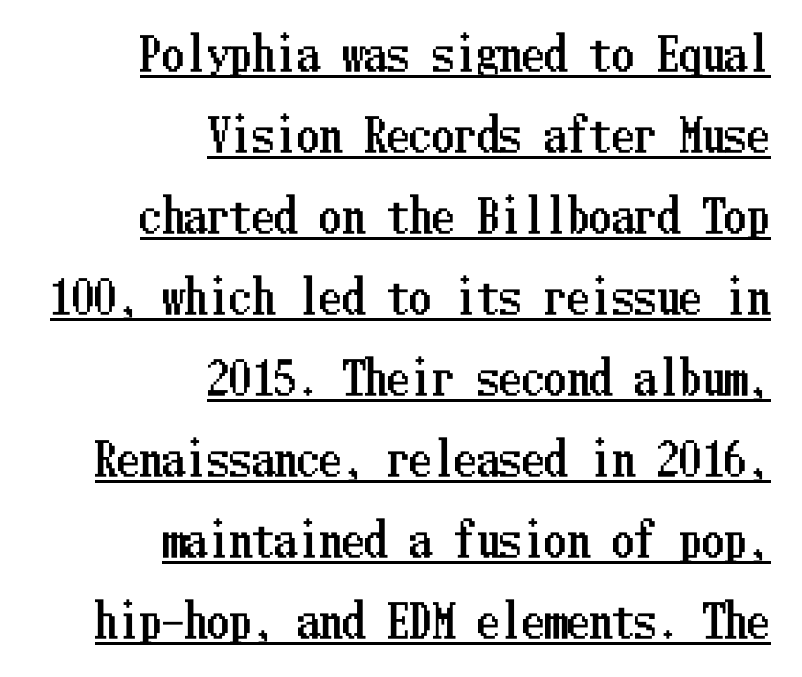
Q: Is the text italic (slanted)? A: No, it is upright.
Q: Is the text underlined? A: Yes.
Q: How is the paragraph aligned? A: Right-aligned.
Q: Is the spacing between letters normal or unusually wide? A: Normal.
Q: Width (condensed, normal, or wide)? A: Condensed.
Q: Stroke contrast? A: Low.
Q: x-height? A: Medium.
